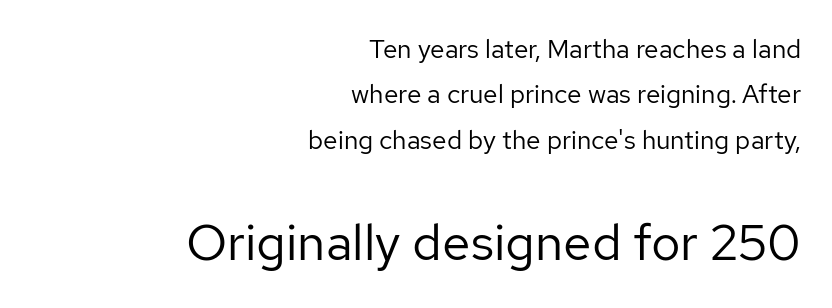
Here the glyphs are tracked normally, forming tight word shapes. Check under the words: just untouched page. Grotesque or geometric, the face here clearly has no serifs. These lines were composed using upright roman letters. Compared with a typical body face, this is equally light or lighter still.
